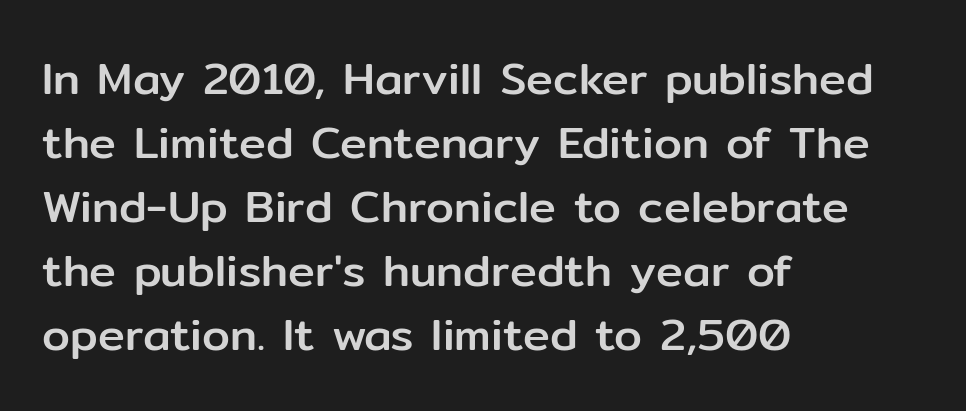
Upright lettering throughout. Character widths vary here, with narrow letters taking less room than wide ones. The lines sit at an ordinary, default distance from one another. Decoration check: the copy has no underline. The text was rendered using a sans face with plain stroke endings.
